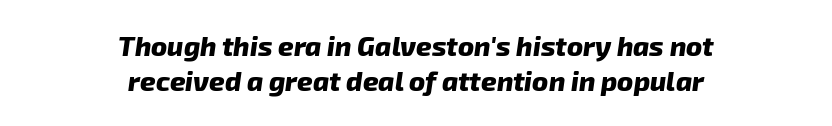
{"italic": "yes", "lean": "right", "slant_degrees": 8, "bold": "yes", "underline": "no", "align": "center", "line_spacing": "normal", "line_spacing_ratio": 1.29, "letter_spacing": "normal", "letter_spacing_em": 0.0, "glyph_px": 27}
